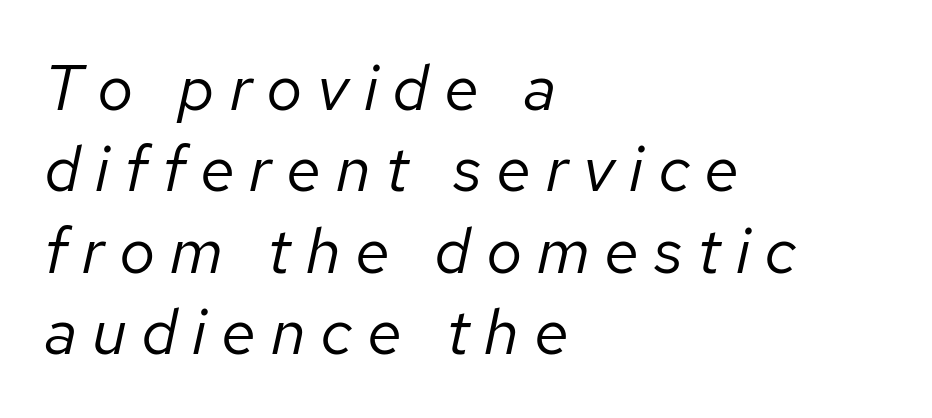
{"italic": "yes", "lean": "right", "slant_degrees": 12, "bold": "no", "weight": "regular", "width": "normal", "stroke_contrast": "low", "x_height": "medium", "monospaced": "no", "underline": "no", "align": "left", "line_spacing": "normal", "line_spacing_ratio": 1.27, "letter_spacing": "wide", "letter_spacing_em": 0.23, "glyph_px": 64}
